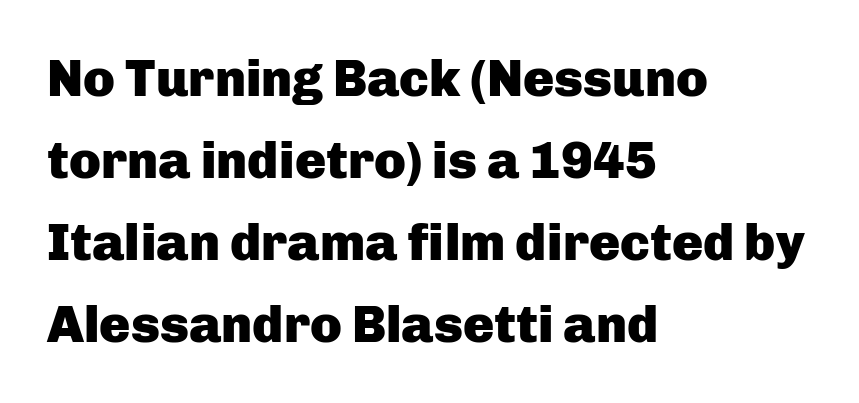
The image shows 52 px heavy sans-serif type, upright; set left-aligned, normal line spacing (1.58x), normal letter spacing, not underlined; low stroke contrast and a medium x-height.
